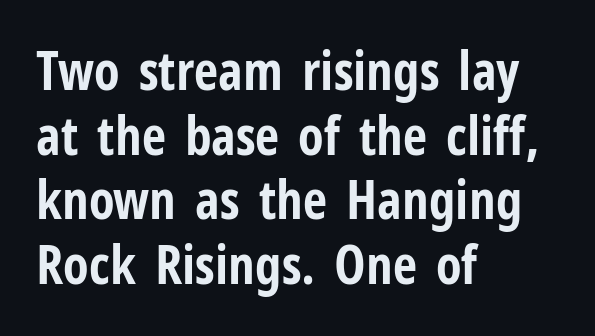
{"serif": "no", "italic": "no", "bold": "yes", "weight": "bold", "width": "condensed", "stroke_contrast": "low", "x_height": "medium", "monospaced": "no", "underline": "no", "align": "left", "line_spacing_ratio": 1.22, "letter_spacing": "normal", "letter_spacing_em": 0.0, "glyph_px": 53}
